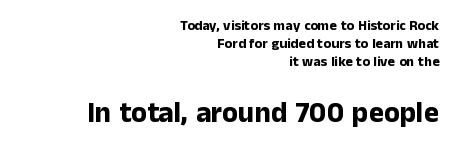
The space directly below the letters is spotless. Line spacing here is normal. The rendering uses natural spacing where letterforms have individual widths. There is no visible air inserted between adjacent glyphs. Grotesque or geometric, the face here clearly has no serifs. What weight is shown? A full bold with thick strokes.
